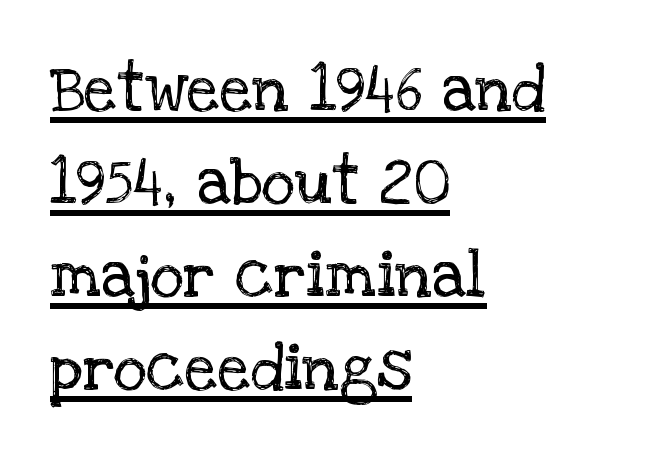
Q: Is the text bold? A: No.
Q: Is the text italic (slanted)? A: No, it is upright.
Q: Is the typeface a serif or a sans-serif typeface? A: Serif.
Q: Is the text underlined? A: Yes.
Q: How is the paragraph aligned? A: Left-aligned.
Q: Is the spacing between letters normal or unusually wide? A: Normal.
Q: Is the spacing between lines tight, normal or loose? A: Normal.
Q: Width (condensed, normal, or wide)? A: Normal.
Q: Stroke contrast? A: Low.
Q: x-height? A: Large.
Q: Monospaced? A: No.
